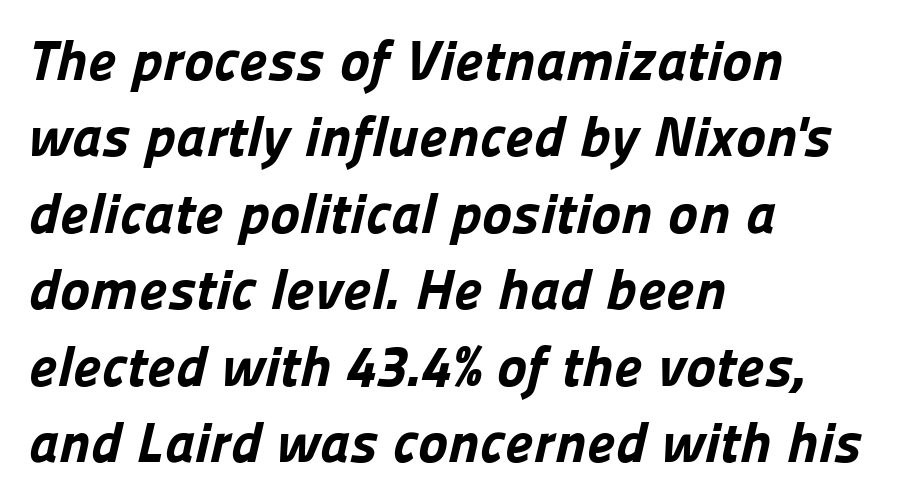
Is there much room between lines? A standard amount, neither cramped nor airy. The rendering anchors every line to the left-hand side. The characters look thick and weighty, a clear bold. The text was rendered using a sans face with plain stroke endings.
